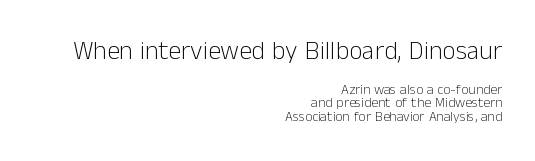
Q: Is the text bold? A: No.
Q: Is the text italic (slanted)? A: No, it is upright.
Q: Is the text underlined? A: No.
Q: How is the paragraph aligned? A: Right-aligned.
Q: Is the spacing between letters normal or unusually wide? A: Normal.
Q: Is the spacing between lines tight, normal or loose? A: Tight.
Q: Which block of text is set in a larger size, the first (top) or the second (bottom)? A: The first (top) one.
